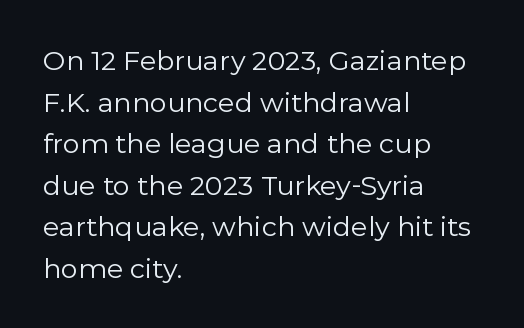
The image shows 27 px text type, upright; set left-aligned, normal line spacing (1.54x), normal letter spacing, not underlined.
